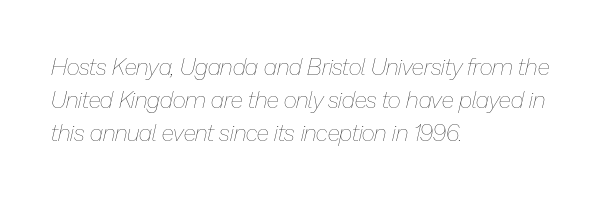
Q: Is the text bold? A: No.
Q: Is the text italic (slanted)? A: Yes, it leans right by about 13 degrees.
Q: Is the text underlined? A: No.
Q: How is the paragraph aligned? A: Left-aligned.
Q: Is the spacing between letters normal or unusually wide? A: Normal.
Q: Is the spacing between lines tight, normal or loose? A: Normal.
